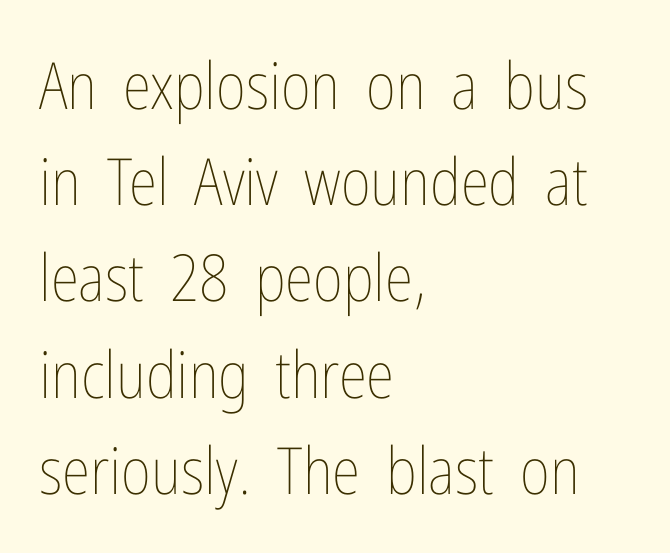
{"italic": "no", "bold": "no", "weight": "thin", "width": "condensed", "stroke_contrast": "low", "x_height": "medium", "monospaced": "no", "underline": "no", "align": "left", "line_spacing": "normal", "line_spacing_ratio": 1.48, "letter_spacing": "normal", "letter_spacing_em": 0.0, "glyph_px": 65}
